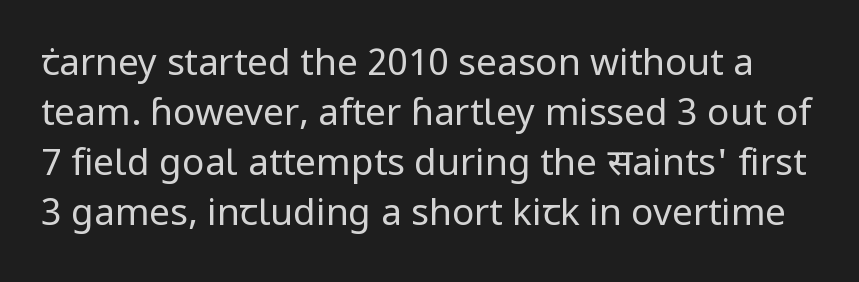
{"serif": "no", "italic": "no", "bold": "no", "weight": "regular", "width": "normal", "stroke_contrast": "low", "x_height": "medium", "monospaced": "no", "underline": "no", "line_spacing": "normal", "line_spacing_ratio": 1.35, "letter_spacing": "normal", "letter_spacing_em": 0.0, "glyph_px": 37}
